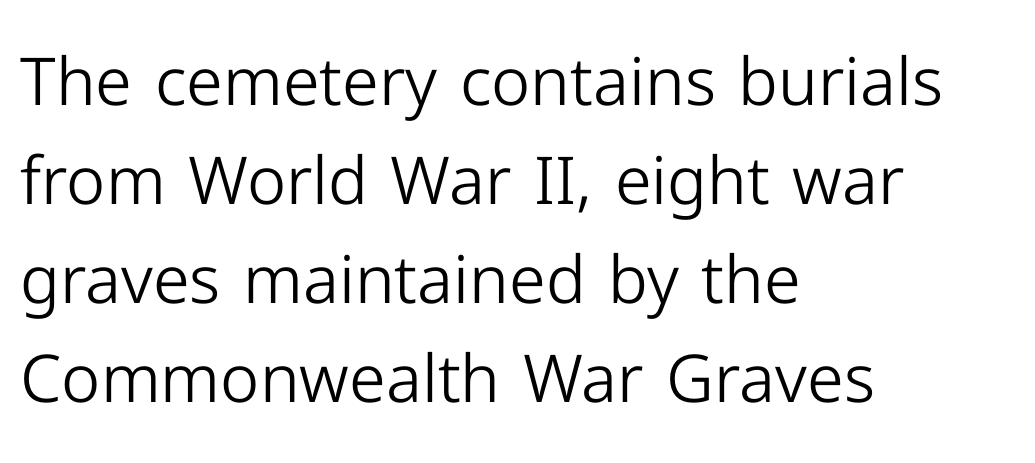
Spacing verdict: proportional, widths tailored to each character. If you drew a line through each stem, it would be perfectly vertical. Unlike a traditional serif, this face leaves its strokes unadorned. Students, note that the glyphs here touch the page at normal intervals.
